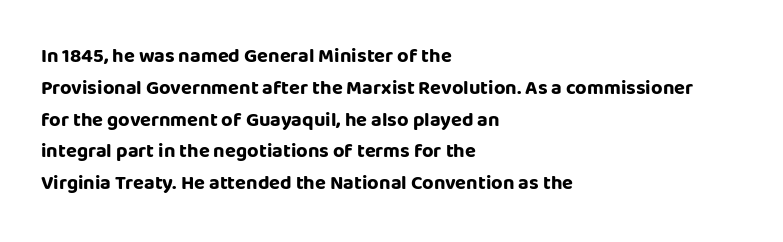
Upright lettering throughout. The foot of each line stays bare and open. Line spacing here is normal. The letters sit at their default tracking, neither squeezed nor spread. The setting favours the left margin, as ordinary paragraphs usually do. These words are printed bold, with thick strokes throughout.
